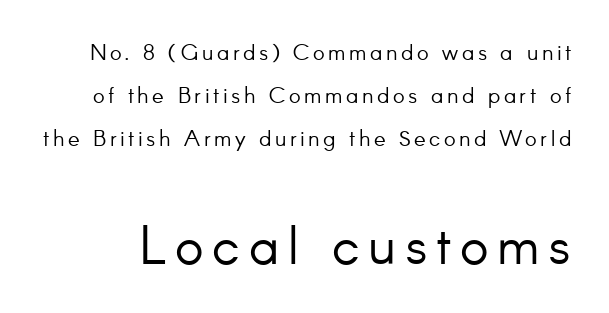
This is sans-serif lettering, the kind often seen on screens and signage. These lines stand farther apart than default settings would place them. Ascenders rise straight up at ninety degrees. Weight: regular or lighter.
